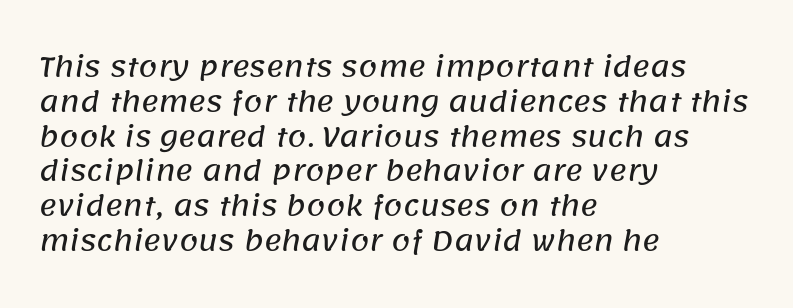
The image shows 27 px text type; set left-aligned, normal line spacing (1.29x), normal letter spacing, not underlined.
